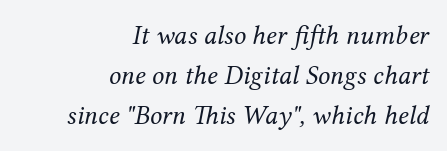
Q: Is the text bold? A: No.
Q: Is the text italic (slanted)? A: Yes, it leans right by about 12 degrees.
Q: Is the text underlined? A: No.
Q: How is the paragraph aligned? A: Right-aligned.
Q: Is the spacing between letters normal or unusually wide? A: Normal.
Q: Is the spacing between lines tight, normal or loose? A: Normal.
